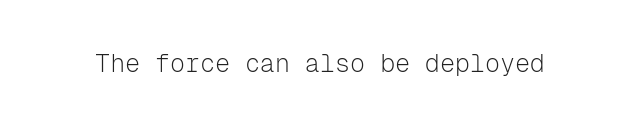
{"italic": "no", "bold": "no", "underline": "no", "letter_spacing": "normal", "letter_spacing_em": 0.0, "glyph_px": 25}
